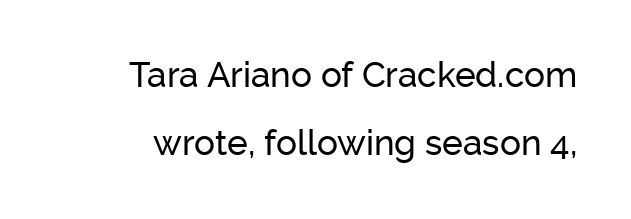
A roman cut, with each character standing at attention. The line-height multiplier appears high, well above default. Compared with typical body copy, the letter spacing here is the same. These lines are rendered in a variable-pitch font. The passage shown is typeset with a sans-serif family.
